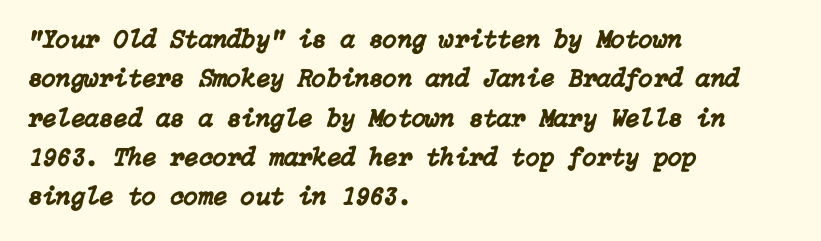
{"italic": "yes", "lean": "right", "slant_degrees": 15, "underline": "no", "align": "left", "line_spacing": "normal", "line_spacing_ratio": 1.51, "letter_spacing": "normal", "letter_spacing_em": 0.0, "glyph_px": 26}
